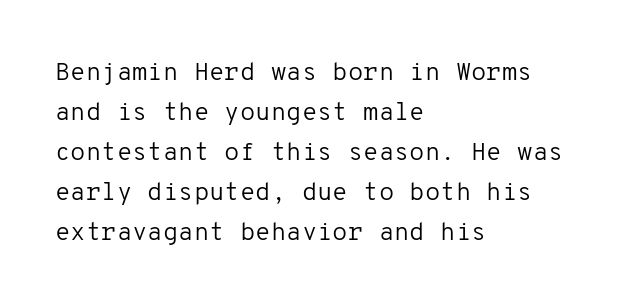
{"italic": "no", "bold": "no", "underline": "no", "align": "left", "line_spacing": "normal", "line_spacing_ratio": 1.6, "letter_spacing": "normal", "letter_spacing_em": 0.0, "glyph_px": 25}
